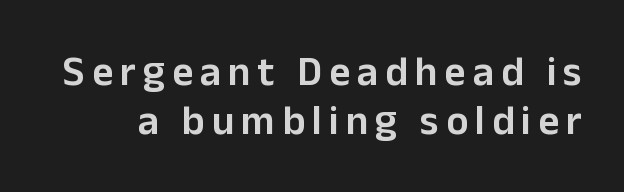
These words are printed semibold, heavier than regular yet not bold. Letters rest on an invisible, unmarked baseline. Nothing sits at the stroke ends, so this counts as sans-serif. Character widths vary here, with narrow letters taking less room than wide ones.
